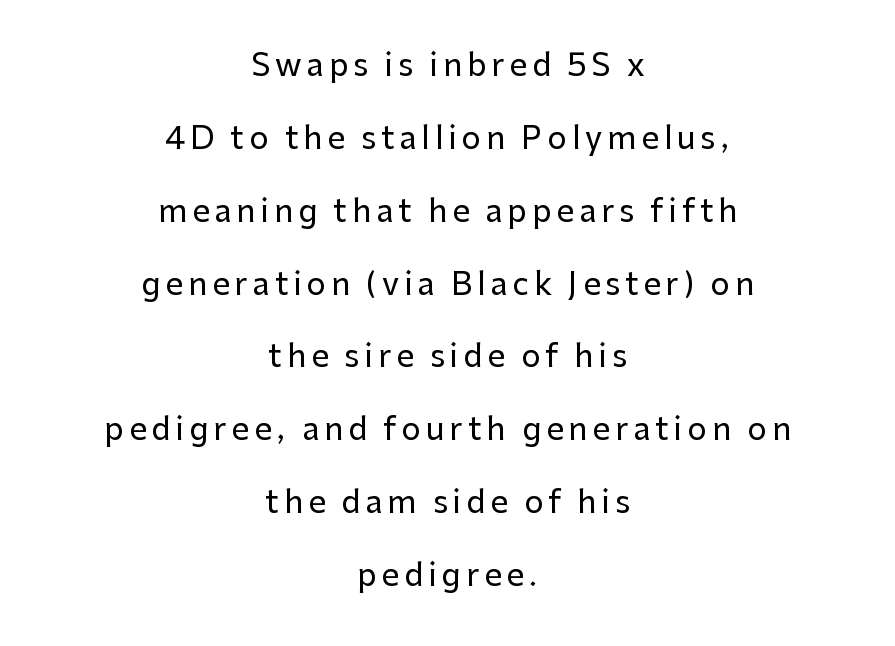
{"serif": "no", "italic": "no", "width": "normal", "stroke_contrast": "low", "x_height": "medium", "monospaced": "no", "underline": "no", "align": "center", "line_spacing": "loose", "line_spacing_ratio": 2.35, "glyph_px": 31}
